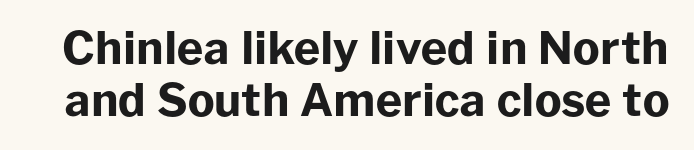
The face used here has the dense, thick strokes of a bold. Serifs: no, the terminals of the letterforms are clean. You can tell it's not italic because the verticals are truly vertical. The baseline area is clear. Observe the ordinary spacing: letters are neighbours, not strangers. These lines are rendered in a variable-pitch font.
